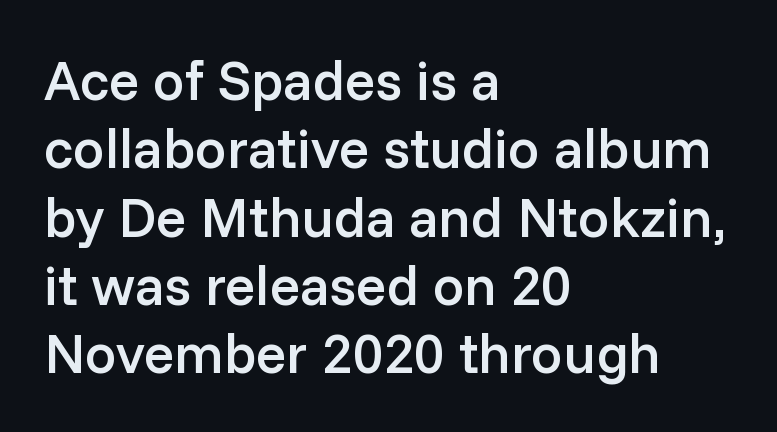
Teacher's note: observe the even left margin — that is flush-left alignment. The passage shown is typeset with a sans-serif family. Look at the stroke-to-counter ratio: somewhat heavy, a semibold. Here the glyphs are tracked normally, forming tight word shapes.
